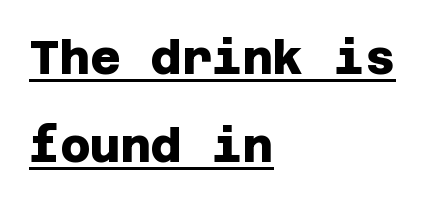
Heavy, bold letterforms. To sum up the face: it is a sans, with no serifs. A classic flush-left, rag-right setting is used for this passage. Caption: standard tracking, unaltered.
